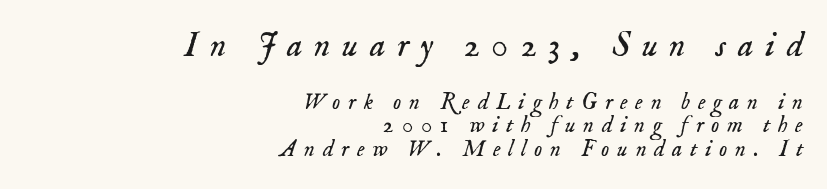
{"serif": "yes", "italic": "yes", "lean": "right", "slant_degrees": 18, "bold": "no", "weight": "light", "width": "normal", "stroke_contrast": "low", "x_height": "small", "monospaced": "no", "underline": "no", "align": "right", "line_spacing": "tight", "line_spacing_ratio": 1.02, "letter_spacing": "wide", "letter_spacing_em": 0.33, "larger_block": "first", "size_ratio": 1.52, "glyph_px": 35}
